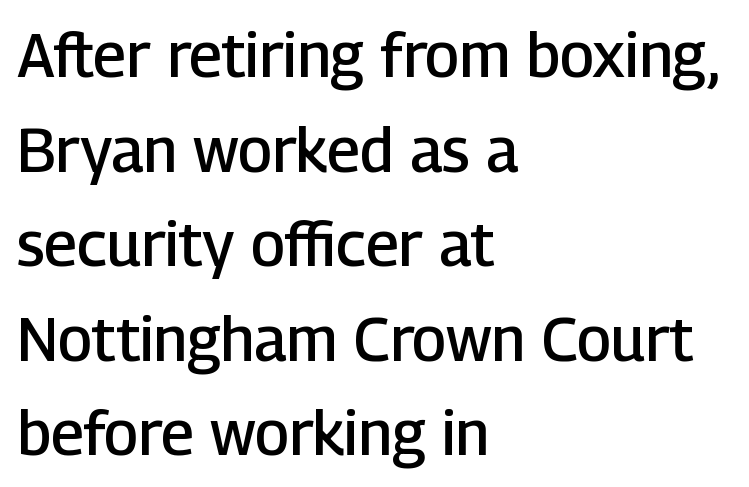
The image shows 61 px semibold sans-serif type, upright; set left-aligned, normal line spacing (1.55x), normal letter spacing, not underlined; low stroke contrast and a medium x-height.
